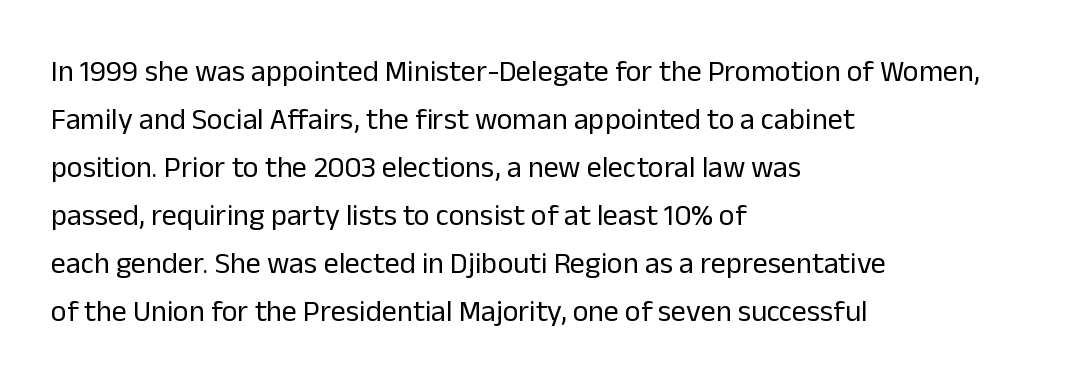
{"serif": "no", "italic": "no", "bold": "no", "weight": "regular", "width": "normal", "stroke_contrast": "low", "x_height": "medium", "monospaced": "no", "underline": "no", "align": "left", "line_spacing": "normal", "line_spacing_ratio": 1.6, "letter_spacing": "normal", "letter_spacing_em": 0.0, "glyph_px": 30}
